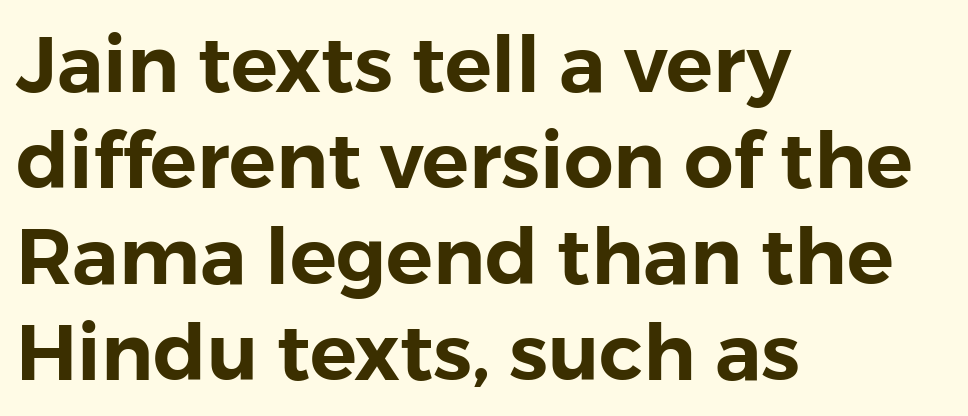
Q: Is the text italic (slanted)? A: No, it is upright.
Q: Is the typeface a serif or a sans-serif typeface? A: Sans-serif.
Q: Is the text underlined? A: No.
Q: How is the paragraph aligned? A: Left-aligned.
Q: Is the spacing between letters normal or unusually wide? A: Normal.
Q: Width (condensed, normal, or wide)? A: Normal.
Q: Stroke contrast? A: Low.
Q: x-height? A: Medium.
Q: Monospaced? A: No.
